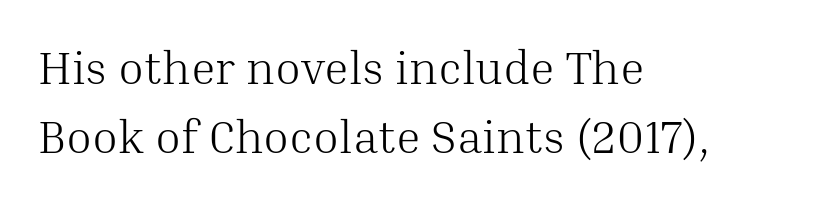
The image shows 47 px light serif type, upright; set left-aligned, normal line spacing (1.47x), normal letter spacing, not underlined; medium stroke contrast and a medium x-height.
